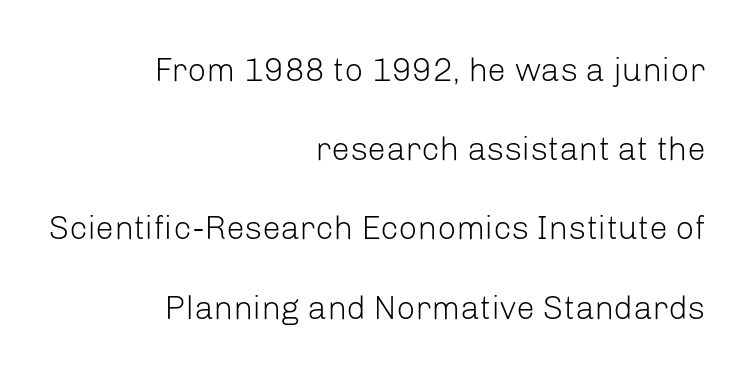
The image shows 33 px light sans-serif type, upright; set right-aligned, loose line spacing (2.4x), normal letter spacing, not underlined; low stroke contrast and a medium x-height.
